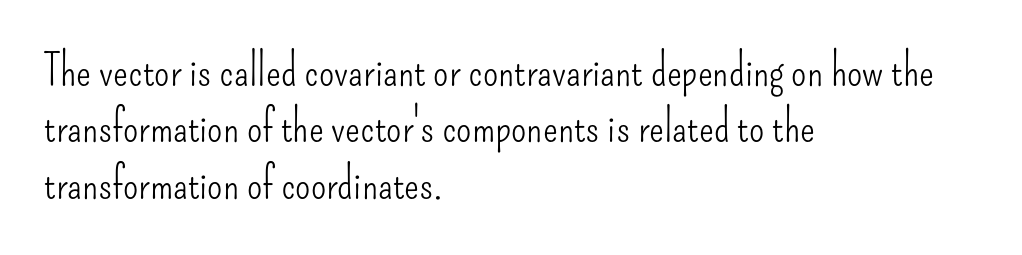
These lines are composed in type without serifs. Decoration check: the copy has no underline. The designer left line spacing at the default. The letters stand straight up with perfectly vertical stems.
